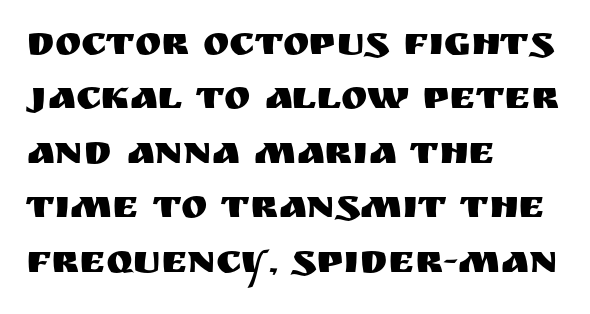
Think of a printed novel: that variable character pitch is what you see here. Left-aligned paragraph, ragged on the right. The rendering keeps characters at their native spacing. Descenders hang freely into open space. Summary of vertical rhythm: regular, with standard interline spacing. A roman cut, with each character standing at attention.
